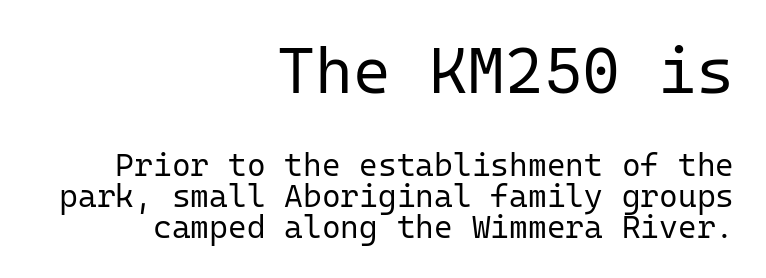
Every character here occupies the same horizontal width, giving the sample a typewriter-like rhythm. The glyphs in this specimen are sans serif. The lettering stays uniformly vertical, giving the passage a roman look. Typesetter's note — upper block bumped up in size, lower block left smaller. Spacing between characters is what you'd get straight out of the box. This sample trades vertical openness for compactness between lines.
